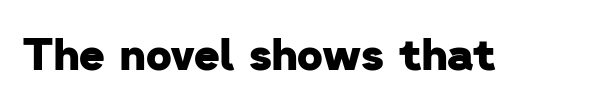
{"serif": "no", "bold": "yes", "weight": "heavy", "width": "normal", "stroke_contrast": "low", "x_height": "medium", "monospaced": "no", "underline": "no", "letter_spacing": "normal", "letter_spacing_em": 0.0, "glyph_px": 44}
